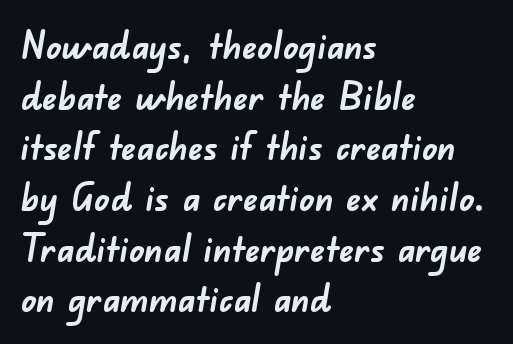
The image shows 37 px semibold sans-serif type; set left-aligned, normal line spacing (1.37x), normal letter spacing, not underlined; low stroke contrast and a small x-height.
